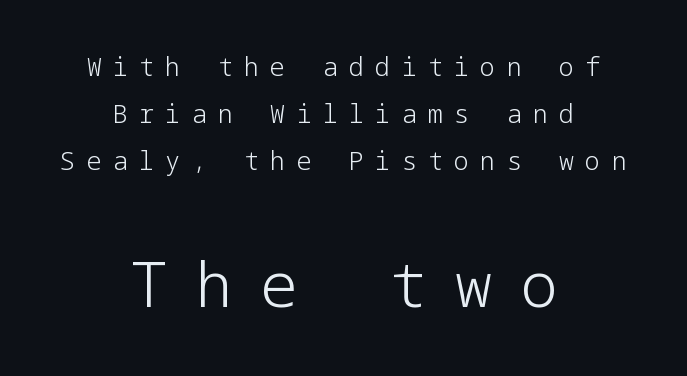
Q: Is the text bold? A: No.
Q: Is the text italic (slanted)? A: No, it is upright.
Q: Is the typeface a serif or a sans-serif typeface? A: Sans-serif.
Q: Is the text underlined? A: No.
Q: How is the paragraph aligned? A: Centered.
Q: Is the spacing between letters normal or unusually wide? A: Unusually wide.
Q: Which block of text is set in a larger size, the first (top) or the second (bottom)? A: The second (bottom) one.
Q: Width (condensed, normal, or wide)? A: Normal.
Q: Stroke contrast? A: Low.
Q: x-height? A: Medium.
